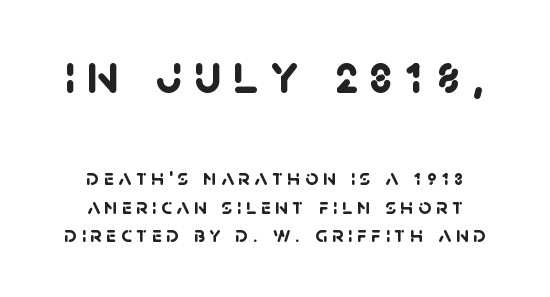
Leading matches the norm, producing a regular column. Note the varied advance widths — an 'i' is clearly narrower than an 'm'. Decoration check: the copy has no underline. The emphasis by scale lands on block number one, above. Emphasis by weight is at full strength: bold. This sample uses a sans-serif face.
